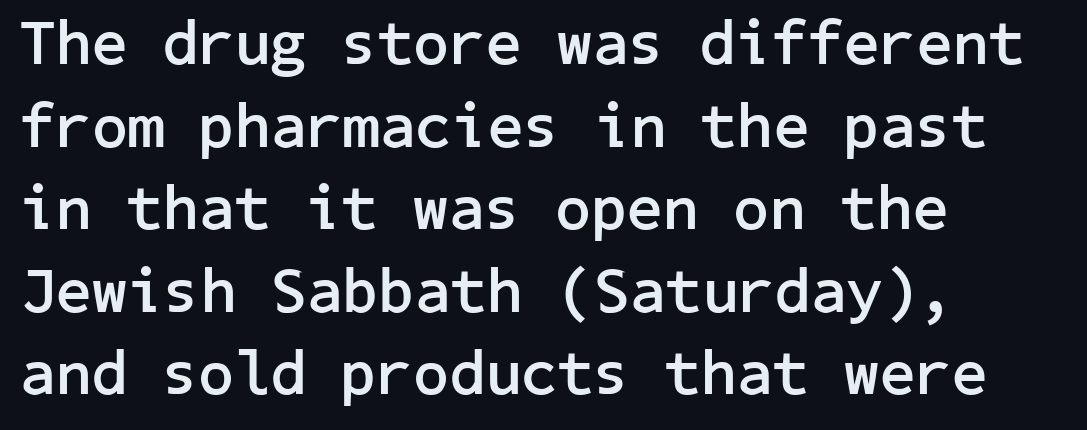
Q: Is the text bold? A: Yes.
Q: Is the text italic (slanted)? A: No, it is upright.
Q: Is the typeface a serif or a sans-serif typeface? A: Sans-serif.
Q: Is the text underlined? A: No.
Q: How is the paragraph aligned? A: Left-aligned.
Q: Is the spacing between letters normal or unusually wide? A: Normal.
Q: Is the spacing between lines tight, normal or loose? A: Normal.
Q: Width (condensed, normal, or wide)? A: Normal.
Q: Stroke contrast? A: Low.
Q: x-height? A: Medium.
